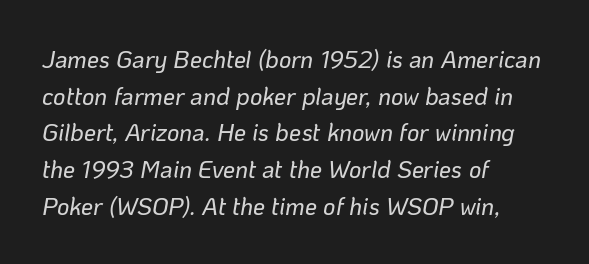
Q: Is the text italic (slanted)? A: Yes, it leans right by about 10 degrees.
Q: Is the text underlined? A: No.
Q: How is the paragraph aligned? A: Left-aligned.
Q: Is the spacing between letters normal or unusually wide? A: Normal.
Q: Is the spacing between lines tight, normal or loose? A: Normal.
